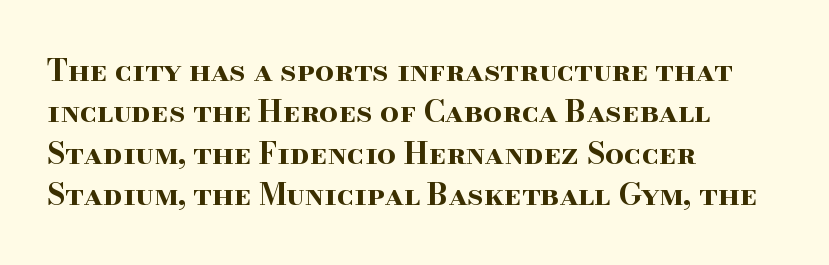
Q: Is the text bold? A: Yes.
Q: Is the text italic (slanted)? A: No, it is upright.
Q: Is the typeface a serif or a sans-serif typeface? A: Serif.
Q: Is the text underlined? A: No.
Q: How is the paragraph aligned? A: Left-aligned.
Q: Is the spacing between letters normal or unusually wide? A: Normal.
Q: Is the spacing between lines tight, normal or loose? A: Normal.
Q: Width (condensed, normal, or wide)? A: Wide.
Q: Stroke contrast? A: High.
Q: x-height? A: Small.
Q: Monospaced? A: No.
